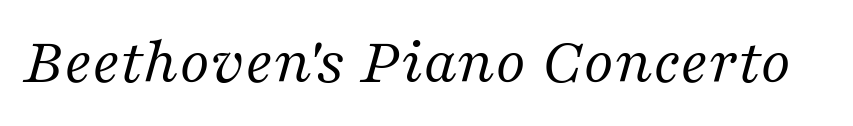
Weight class: somewhere from thin through regular. You could call the tracking neutral — neither tight nor loose. Proportional: the letters do not fall into vertical columns. Examine the stroke ends and you'll spot serifs. Check the space under the baseline: it is left empty. Is the type slanted? Yes — the strokes lean at a clear angle.
